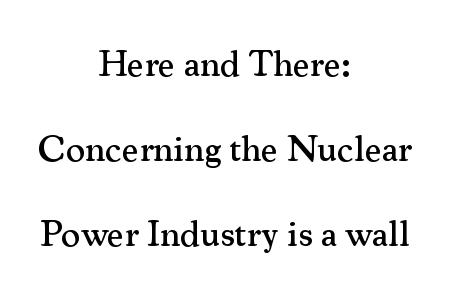
Typographically, this falls in the serif category. A roman cut, with each character standing at attention. Nothing unusual about the tracking: characters are spaced as the font intends. The passage is arranged like a title page — every line centered.
